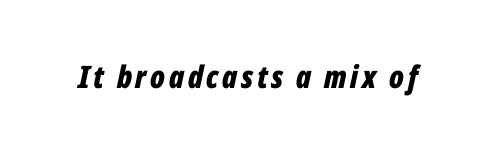
Each letter keeps its own natural width here, so spacing adapts to shape. Beneath every word, the page is bare. Does the weight exceed regular? Yes, all the way to bold. This is oblique type, the kind used for emphasis or titles.
